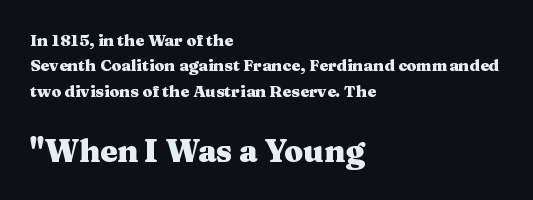
This is the regular roman posture of the typeface. Compared with typical paragraphs, the rows here are spaced about the same. Top chunk: small. Bottom chunk: large. Does the copy run flush right? No — it runs flush left. Weight: bold.
